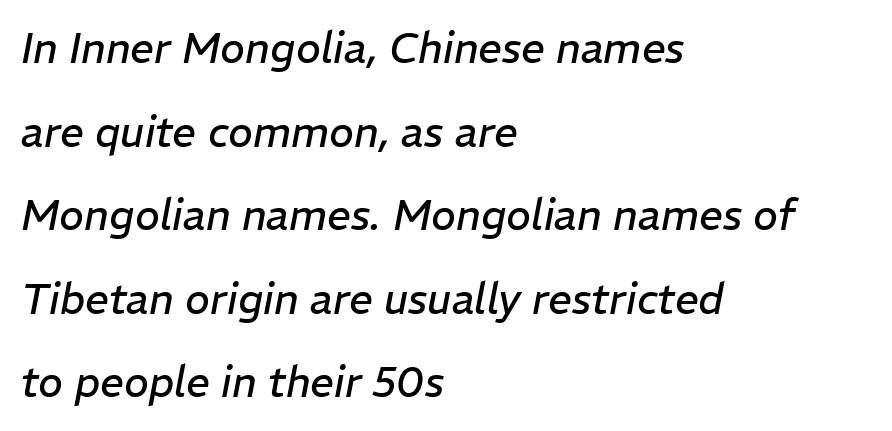
The image shows 42 px regular-weight type, italic (leaning right); set left-aligned, loose line spacing (1.99x), normal letter spacing, not underlined; low stroke contrast and a medium x-height.
